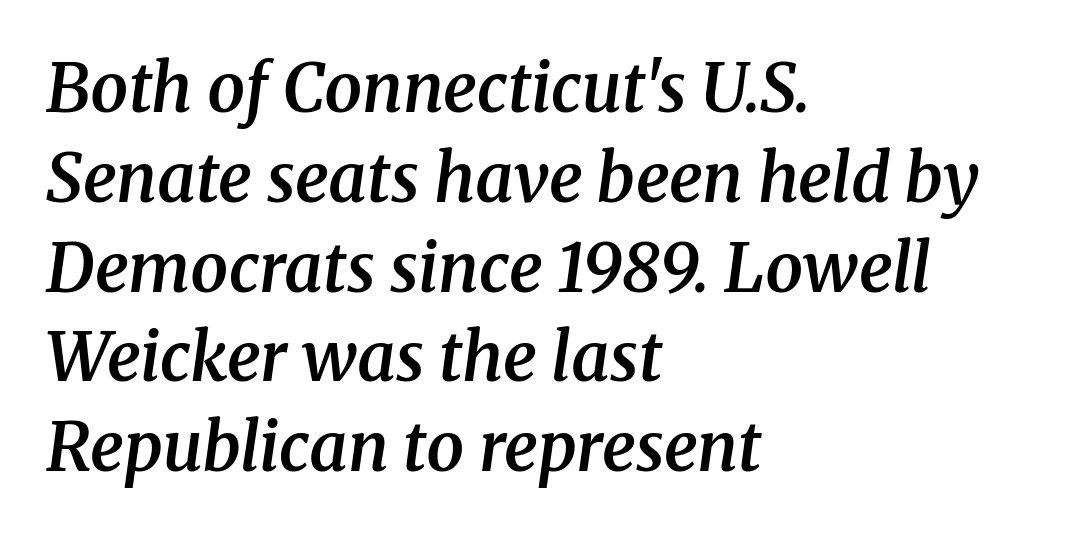
{"serif": "yes", "italic": "yes", "lean": "right", "slant_degrees": 8, "bold": "semi", "weight": "semibold", "width": "normal", "stroke_contrast": "medium", "x_height": "medium", "monospaced": "no", "underline": "no", "align": "left", "line_spacing": "normal", "line_spacing_ratio": 1.34, "letter_spacing": "normal", "letter_spacing_em": 0.0, "glyph_px": 67}
